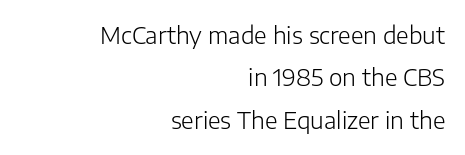
The image shows 23 px text type, upright; set right-aligned, line spacing 1.84x, normal letter spacing, not underlined.
